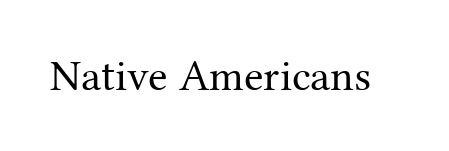
Designer's note — italics off, roman on. Is this a sans? No — the strokes have serifs. Quick note: underline off. This sample uses plain, unmodified letter spacing. Is this a fixed-width face? No — the glyphs have proportional, varying widths.
